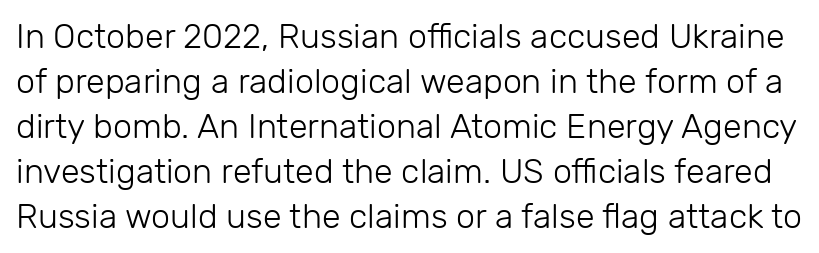
{"serif": "no", "italic": "no", "bold": "no", "weight": "light", "width": "normal", "stroke_contrast": "low", "x_height": "medium", "monospaced": "no", "underline": "no", "line_spacing": "normal", "line_spacing_ratio": 1.32, "letter_spacing": "normal", "letter_spacing_em": 0.0, "glyph_px": 34}
